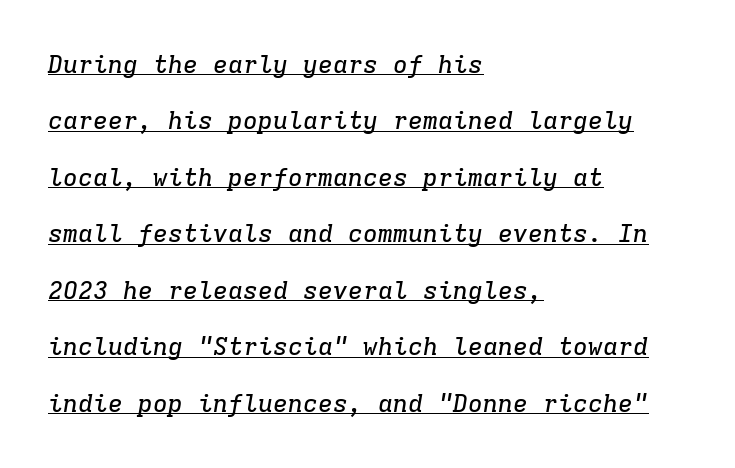
The image shows 25 px text type, italic (leaning right); set left-aligned, loose line spacing (2.26x), normal letter spacing, underlined.
